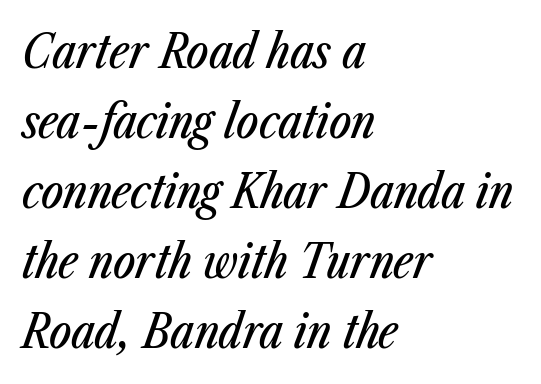
{"italic": "yes", "lean": "right", "slant_degrees": 23, "width": "condensed", "stroke_contrast": "low", "x_height": "medium", "monospaced": "no", "underline": "no", "align": "left", "line_spacing": "normal", "line_spacing_ratio": 1.49, "letter_spacing": "normal", "letter_spacing_em": 0.0, "glyph_px": 47}
